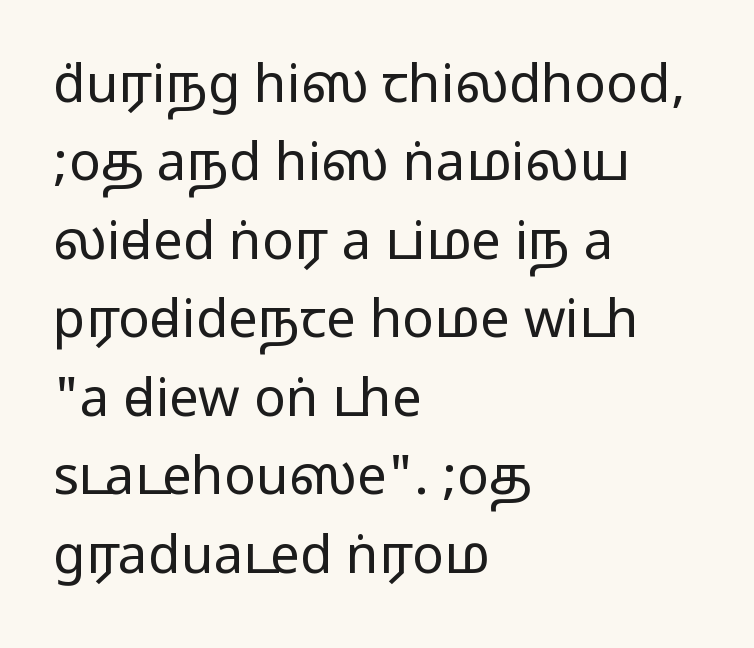
{"serif": "no", "italic": "no", "width": "wide", "stroke_contrast": "medium", "monospaced": "no", "underline": "no", "align": "left", "line_spacing": "normal", "line_spacing_ratio": 1.48, "letter_spacing": "normal", "letter_spacing_em": 0.0, "glyph_px": 53}
